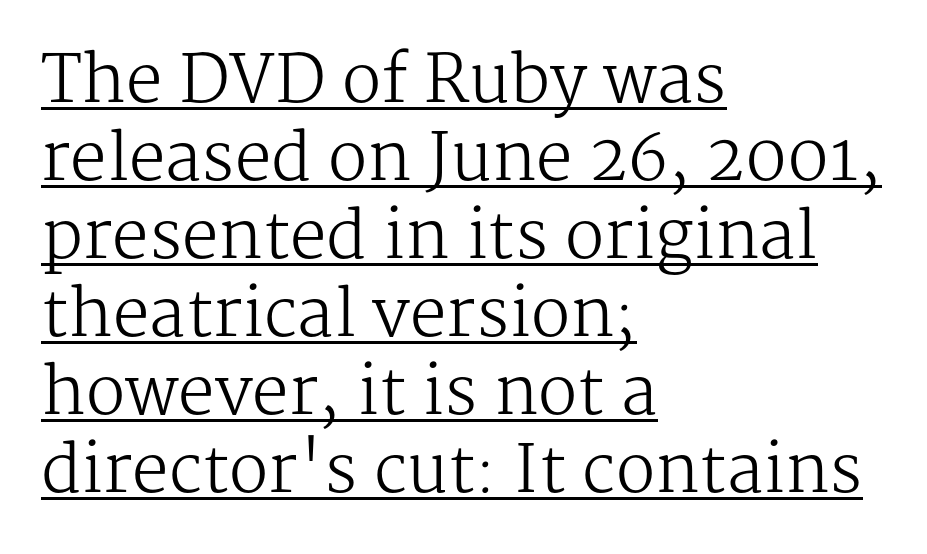
The image shows 65 px regular-weight serif type, upright; set left-aligned, line spacing 1.2x, normal letter spacing, underlined; medium stroke contrast and a medium x-height.
